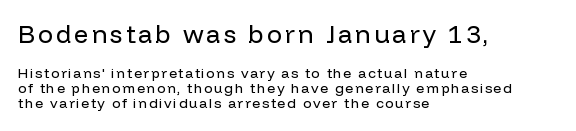
The image shows 25 px text type, upright; set left-aligned, tight line spacing (1.06x), not underlined; the first (top) block is 1.79x larger.
